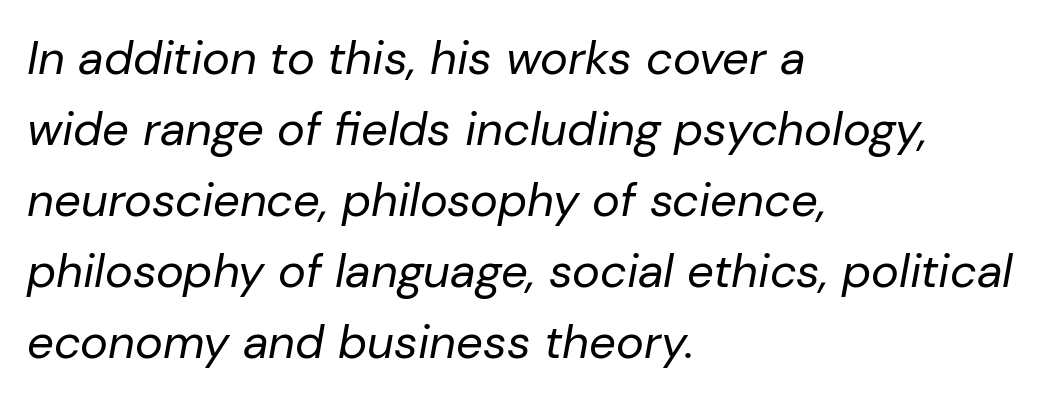
Underline: absent. The gaps between neighbouring characters are ordinary and unremarkable. Reading down the block, your eye returns to a fixed left position each line. A typesetter would mark this as italic. The characters are drawn with everyday or finer stroke widths.
